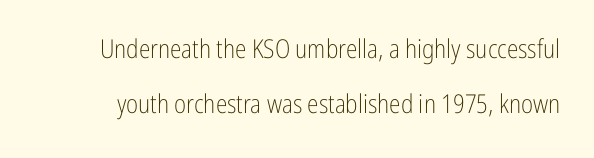
{"italic": "no", "bold": "no", "underline": "no", "line_spacing": "loose", "line_spacing_ratio": 2.1, "letter_spacing": "normal", "letter_spacing_em": 0.0, "glyph_px": 26}
